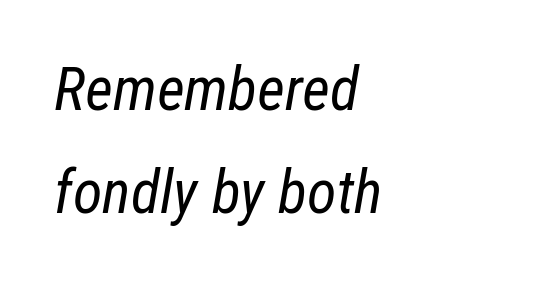
The image shows 60 px regular-weight, condensed type, italic (leaning right); set left-aligned, line spacing 1.72x, normal letter spacing, not underlined; low stroke contrast and a medium x-height.
